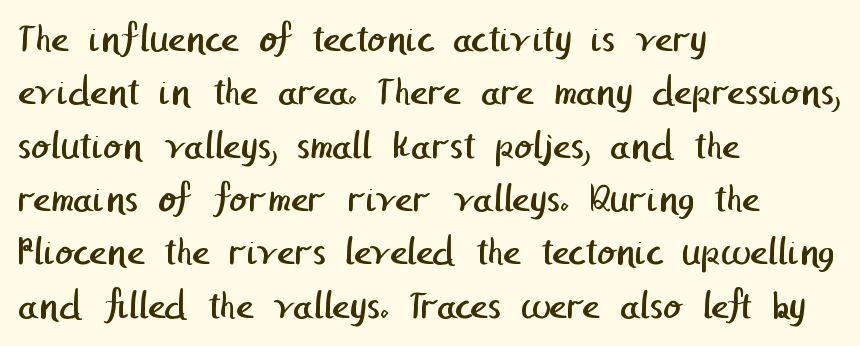
The image shows 42 px regular-weight sans-serif type; set left-aligned, normal line spacing (1.27x), normal letter spacing, not underlined; low stroke contrast and a medium x-height.
